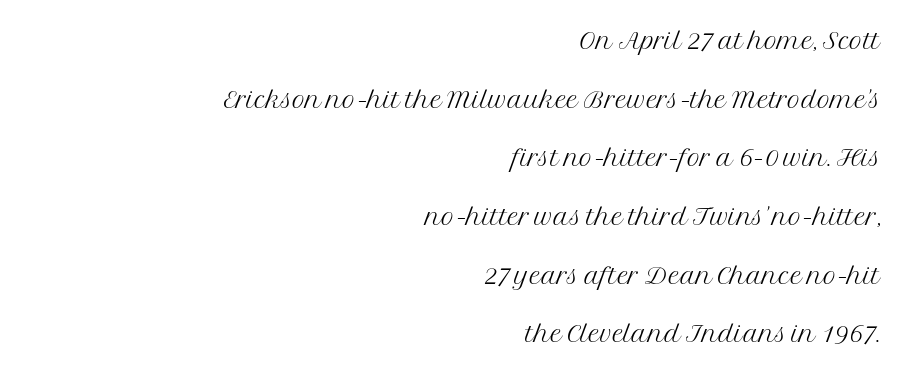
The lines in this sample share a right terminus and differ only in where they begin. The passage shown has conventional tracking throughout. In terms of letterform style, serifs are clearly present. No letter is thick-stroked: the sample isn't bold. A typesetter would call this leading conventional body-copy spacing.
